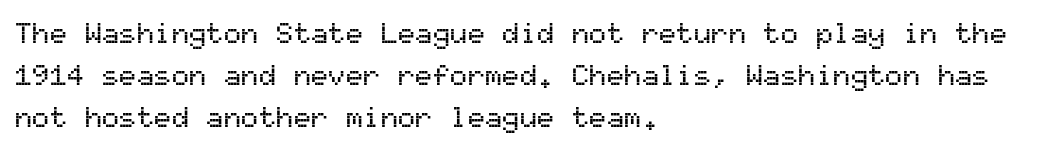
{"serif": "no", "italic": "no", "width": "normal", "stroke_contrast": "medium", "x_height": "medium", "monospaced": "yes", "underline": "no", "align": "left", "line_spacing": "normal", "line_spacing_ratio": 1.44, "letter_spacing": "normal", "letter_spacing_em": 0.0, "glyph_px": 29}
